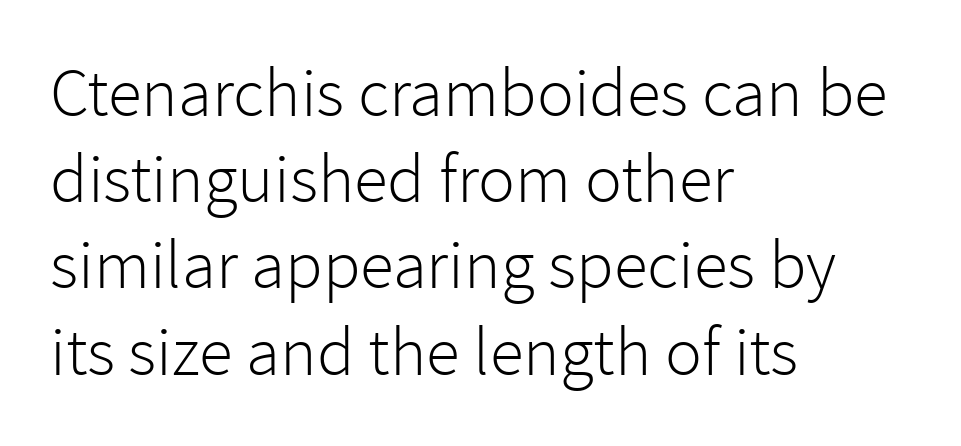
The font's upright variant was chosen for this text. Casual observation: everything's shoved over to the left. What's the leading like? Ordinary, nothing unusual. The font is comparable to plain body text, perhaps lighter. Between one letter and the next there's only the usual sliver of space. Nope, no serifs anywhere on these letters.
